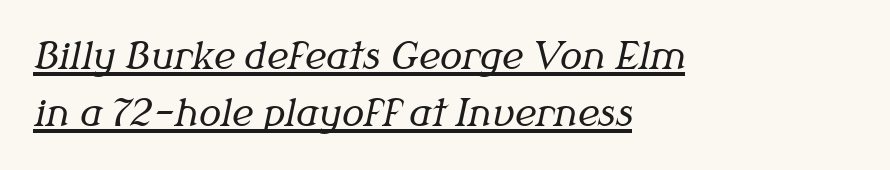
The image shows 37 px regular-weight serif type, italic (leaning right); set left-aligned, normal line spacing (1.55x), normal letter spacing, underlined; medium stroke contrast and a medium x-height.
